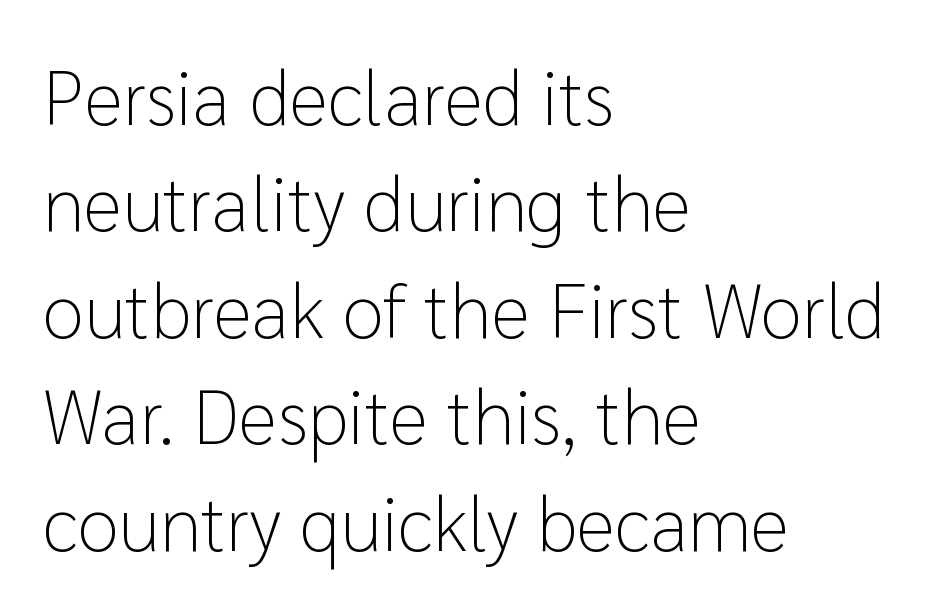
Q: Is the text bold? A: No.
Q: Is the text italic (slanted)? A: No, it is upright.
Q: Is the typeface a serif or a sans-serif typeface? A: Sans-serif.
Q: Is the text underlined? A: No.
Q: How is the paragraph aligned? A: Left-aligned.
Q: Is the spacing between letters normal or unusually wide? A: Normal.
Q: Is the spacing between lines tight, normal or loose? A: Normal.
Q: Width (condensed, normal, or wide)? A: Normal.
Q: Stroke contrast? A: Low.
Q: x-height? A: Medium.
Q: Monospaced? A: No.
